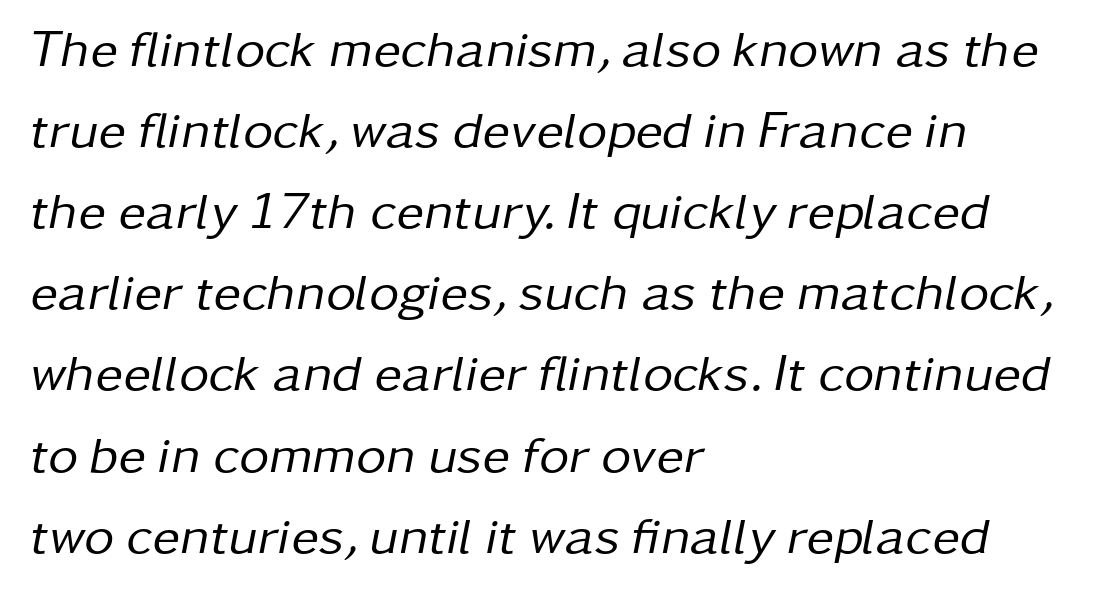
Q: Is the text bold? A: No.
Q: Is the text italic (slanted)? A: Yes, it leans right by about 11 degrees.
Q: Is the text underlined? A: No.
Q: How is the paragraph aligned? A: Left-aligned.
Q: Is the spacing between letters normal or unusually wide? A: Normal.
Q: Is the spacing between lines tight, normal or loose? A: Normal.
Q: Width (condensed, normal, or wide)? A: Normal.
Q: Stroke contrast? A: Low.
Q: x-height? A: Medium.
Q: Monospaced? A: No.
